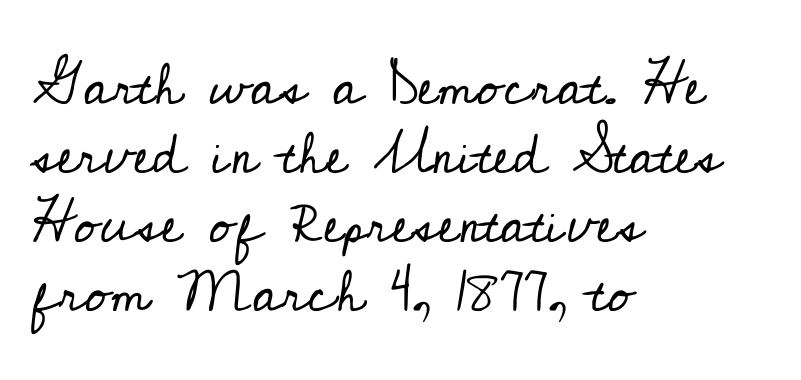
The strokes are not fattened; the text isn't bold. These lines keep a tight, regular rhythm from letter to letter. Are there feet on the stems? There are — it's a serif. Reading down the block, your eye returns to a fixed left position each line. These lines are rendered in a variable-pitch font.
